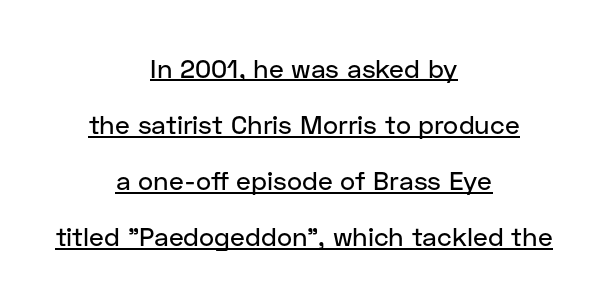
The block of text is sparse from top to bottom, with ample space between rows. Quick note: underline on. Upright lettering throughout. Caption: standard tracking, unaltered. A centered setting, common on invitations and titles, is used for this passage.
